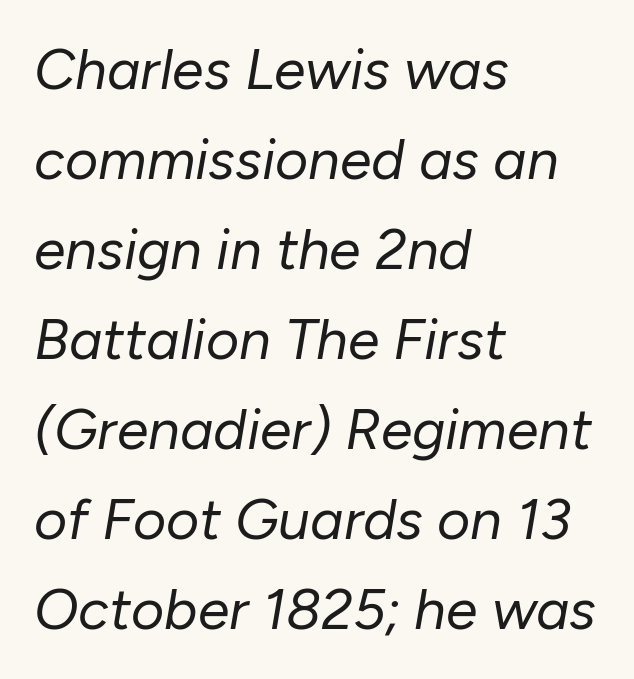
The image shows 57 px regular-weight type, italic (leaning right); set left-aligned, normal line spacing (1.58x), normal letter spacing, not underlined; low stroke contrast and a medium x-height.
